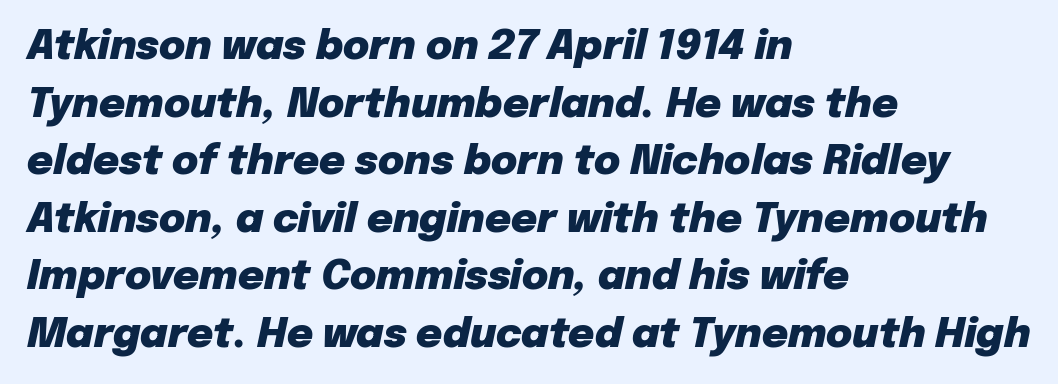
{"italic": "yes", "lean": "right", "slant_degrees": 12, "bold": "yes", "weight": "heavy", "width": "normal", "stroke_contrast": "low", "x_height": "medium", "monospaced": "no", "underline": "no", "align": "left", "line_spacing": "normal", "line_spacing_ratio": 1.44, "letter_spacing": "normal", "letter_spacing_em": 0.0, "glyph_px": 40}
